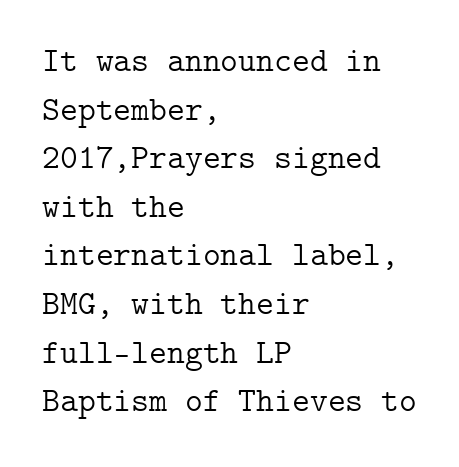
{"serif": "yes", "italic": "no", "bold": "no", "weight": "light", "width": "normal", "stroke_contrast": "low", "x_height": "medium", "underline": "no", "align": "left", "line_spacing": "normal", "line_spacing_ratio": 1.43, "letter_spacing": "normal", "letter_spacing_em": 0.0, "glyph_px": 34}
